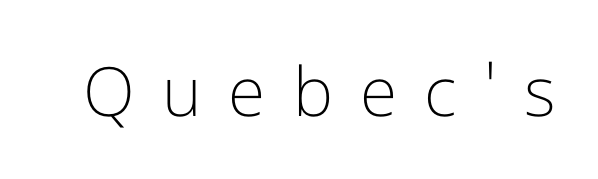
The image shows 68 px light sans-serif type, upright; set unusually wide letter spacing (+0.4 em), not underlined; low stroke contrast and a medium x-height.
